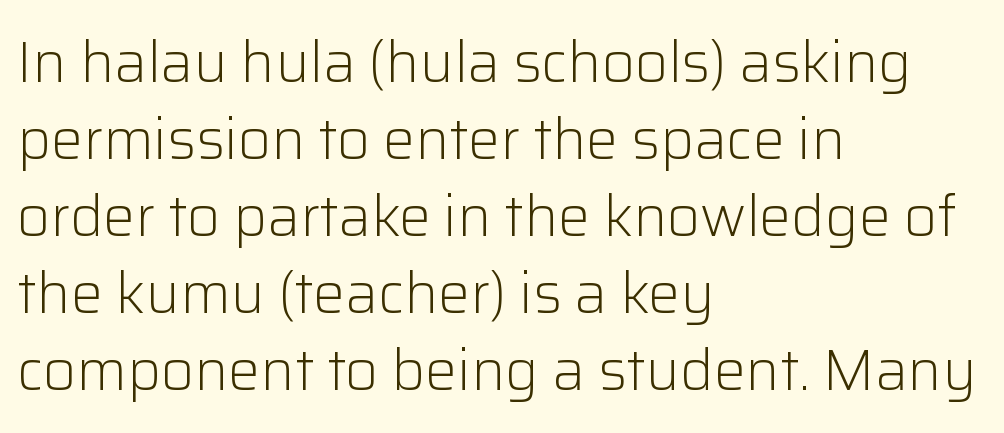
Q: Is the text bold? A: No.
Q: Is the text italic (slanted)? A: No, it is upright.
Q: Is the typeface a serif or a sans-serif typeface? A: Sans-serif.
Q: Is the text underlined? A: No.
Q: How is the paragraph aligned? A: Left-aligned.
Q: Is the spacing between letters normal or unusually wide? A: Normal.
Q: Is the spacing between lines tight, normal or loose? A: Normal.
Q: Width (condensed, normal, or wide)? A: Normal.
Q: Stroke contrast? A: Low.
Q: x-height? A: Medium.
Q: Monospaced? A: No.
